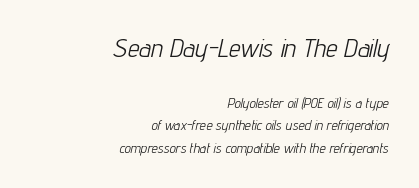
The image shows 26 px text type, italic (leaning right); set right-aligned, normal line spacing (1.61x), normal letter spacing, not underlined; the first (top) block is 1.86x larger.
